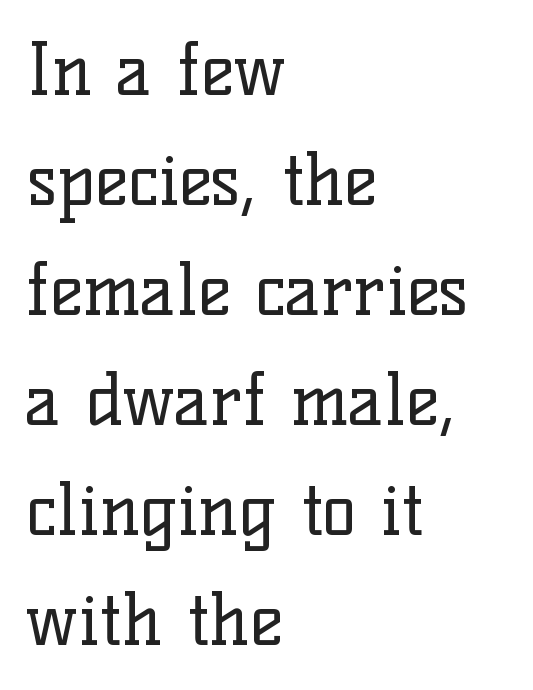
Q: Is the text bold? A: No.
Q: Is the text italic (slanted)? A: No, it is upright.
Q: Is the typeface a serif or a sans-serif typeface? A: Serif.
Q: Is the text underlined? A: No.
Q: How is the paragraph aligned? A: Left-aligned.
Q: Is the spacing between letters normal or unusually wide? A: Normal.
Q: Is the spacing between lines tight, normal or loose? A: Normal.
Q: Width (condensed, normal, or wide)? A: Normal.
Q: Stroke contrast? A: Low.
Q: x-height? A: Medium.
Q: Monospaced? A: No.
